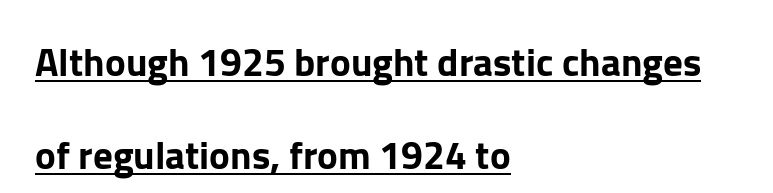
Airy leading. Which margin do the lines hug? The left one — the right edge is uneven. In terms of letterspacing, this is plain default setting. The string is rendered with underlining switched on.
